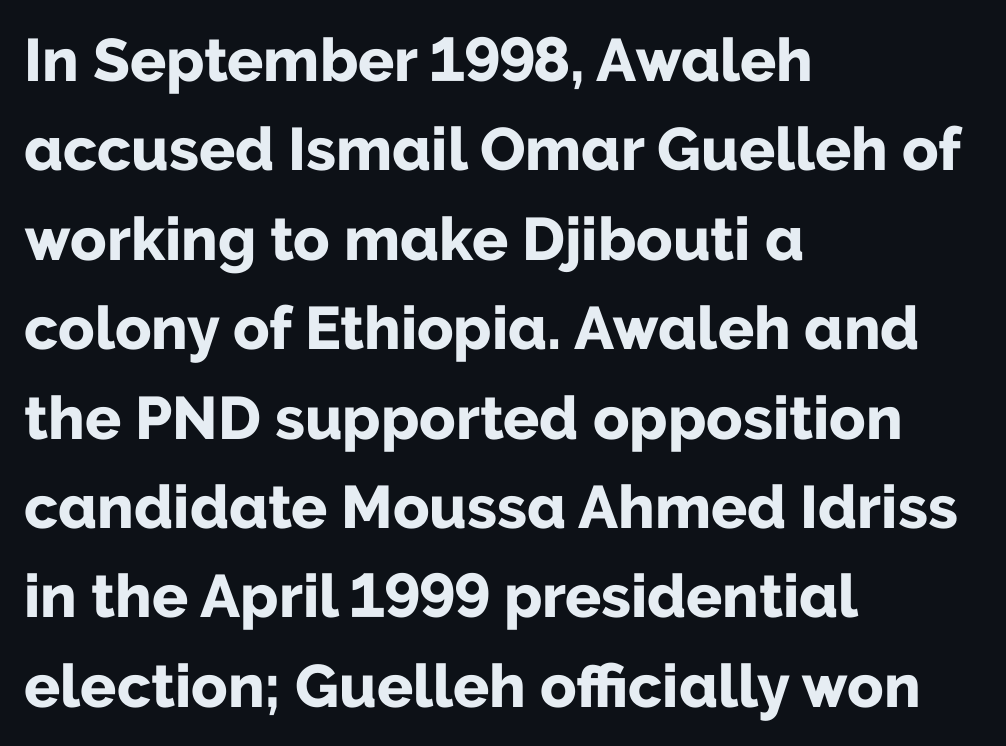
Q: Is the text bold? A: Yes.
Q: Is the text italic (slanted)? A: No, it is upright.
Q: Is the typeface a serif or a sans-serif typeface? A: Sans-serif.
Q: Is the text underlined? A: No.
Q: How is the paragraph aligned? A: Left-aligned.
Q: Is the spacing between letters normal or unusually wide? A: Normal.
Q: Is the spacing between lines tight, normal or loose? A: Normal.
Q: Width (condensed, normal, or wide)? A: Normal.
Q: Stroke contrast? A: Low.
Q: x-height? A: Medium.
Q: Monospaced? A: No.
